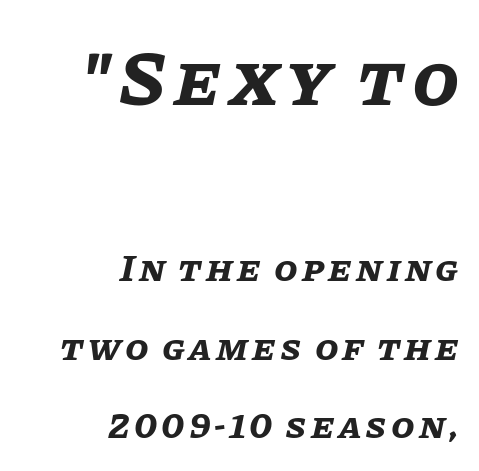
Q: Is the text bold? A: Yes.
Q: Is the text italic (slanted)? A: Yes, it leans right by about 11 degrees.
Q: Is the text underlined? A: No.
Q: How is the paragraph aligned? A: Right-aligned.
Q: Is the spacing between lines tight, normal or loose? A: Loose.
Q: Which block of text is set in a larger size, the first (top) or the second (bottom)? A: The first (top) one.
Q: Width (condensed, normal, or wide)? A: Normal.
Q: Stroke contrast? A: Low.
Q: x-height? A: Large.
Q: Monospaced? A: No.
